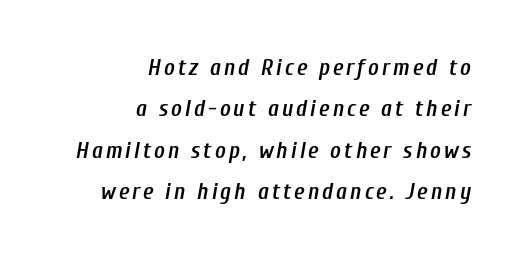
{"italic": "yes", "lean": "right", "slant_degrees": 10, "bold": "semi", "underline": "no", "align": "right", "line_spacing_ratio": 1.8, "glyph_px": 23}
